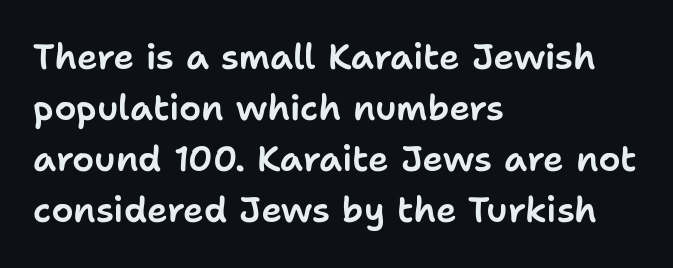
Each row of text sits above clean, open space. Honestly, the row spacing looks completely unremarkable. The rag falls on the right side of this text block. The passage shown is typed in a proportional face where columns would drift.
